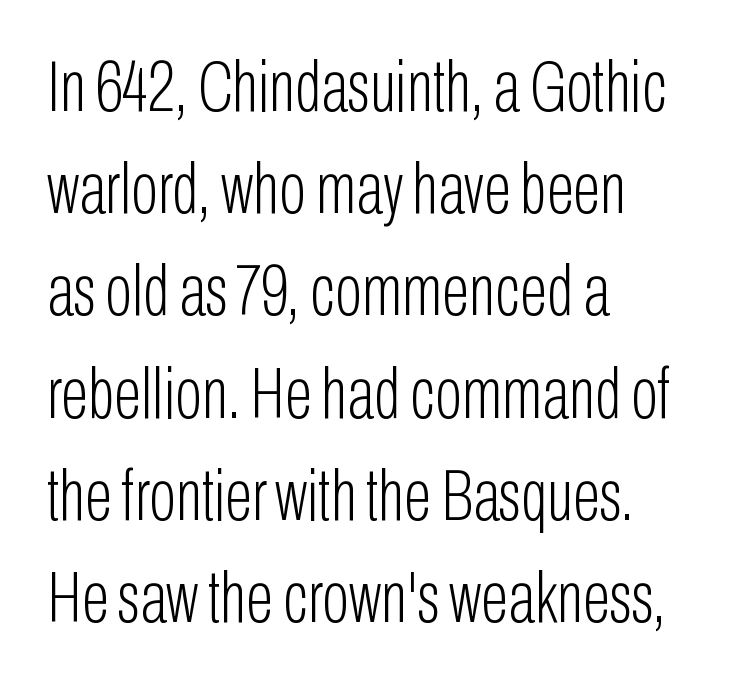
There is no visible air inserted between adjacent glyphs. Summary of vertical rhythm: regular, with standard interline spacing. This rendering uses left alignment, leaving the right contour irregular. The string is rendered with underlining switched off. The rendering uses natural spacing where letterforms have individual widths. Bold? No — there's no thickening of the strokes.
